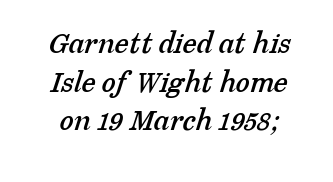
Is the letter spacing exaggerated? No — it looks like the ordinary default. Type without underlining. Stroke terminals: seriffed. You could not count columns in this text — the font is proportionally spaced.
